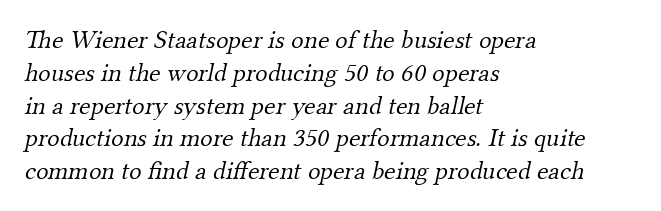
Q: Is the text bold? A: No.
Q: Is the text underlined? A: No.
Q: How is the paragraph aligned? A: Left-aligned.
Q: Is the spacing between letters normal or unusually wide? A: Normal.
Q: Is the spacing between lines tight, normal or loose? A: Normal.
